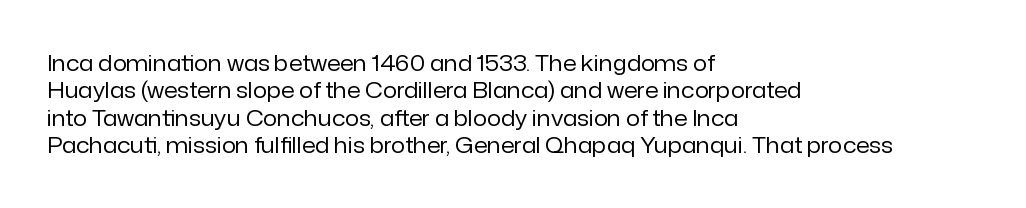
The image shows 22 px text type, upright; set left-aligned, line spacing 1.24x, normal letter spacing, not underlined.
